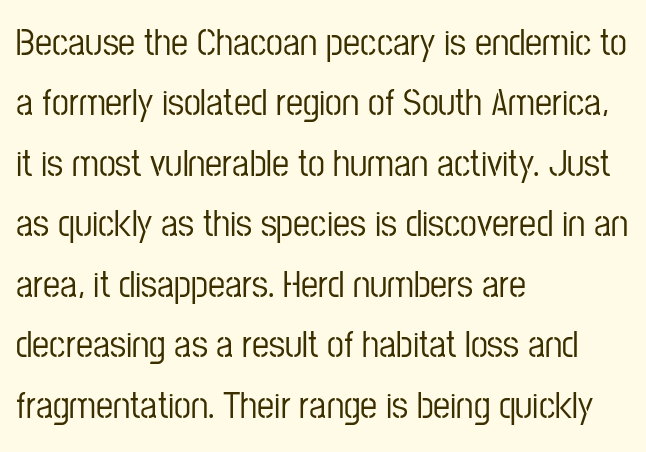
Q: Is the text italic (slanted)? A: No, it is upright.
Q: Is the typeface a serif or a sans-serif typeface? A: Sans-serif.
Q: Is the text underlined? A: No.
Q: How is the paragraph aligned? A: Left-aligned.
Q: Is the spacing between letters normal or unusually wide? A: Normal.
Q: Is the spacing between lines tight, normal or loose? A: Normal.
Q: Width (condensed, normal, or wide)? A: Condensed.
Q: Stroke contrast? A: Low.
Q: x-height? A: Medium.
Q: Monospaced? A: No.
